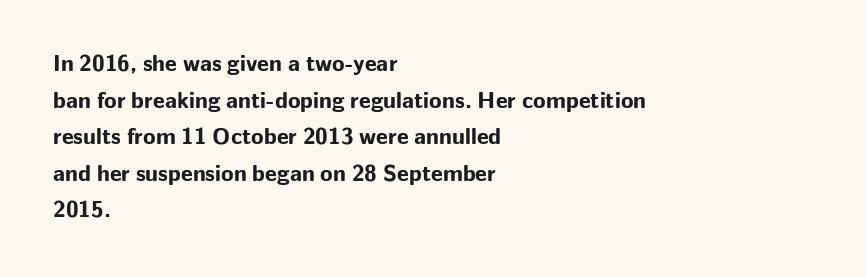
{"italic": "no", "bold": "yes", "underline": "no", "align": "left", "line_spacing": "normal", "line_spacing_ratio": 1.59, "letter_spacing": "normal", "letter_spacing_em": 0.0, "glyph_px": 23}
